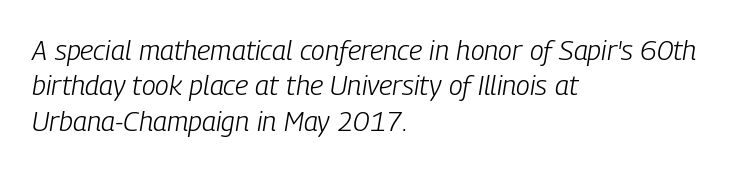
The image shows 28 px light, condensed type, italic (leaning right); set left-aligned, normal line spacing (1.26x), normal letter spacing, not underlined; low stroke contrast and a medium x-height.
